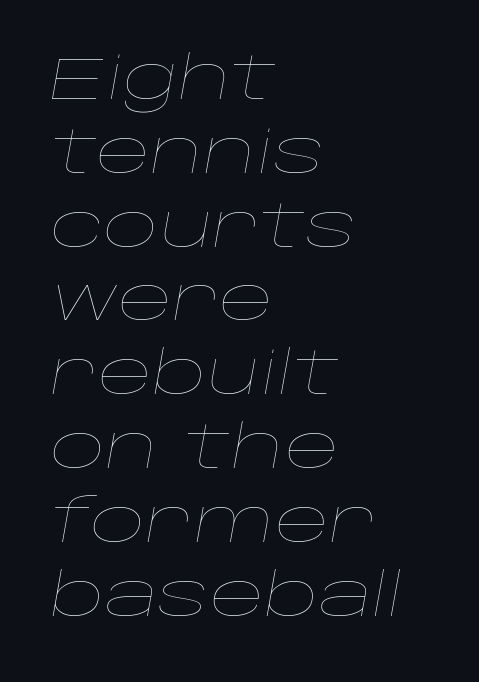
{"italic": "yes", "lean": "right", "slant_degrees": 10, "bold": "no", "weight": "thin", "width": "wide", "stroke_contrast": "low", "x_height": "large", "monospaced": "no", "underline": "no", "align": "left", "line_spacing_ratio": 1.23, "letter_spacing": "normal", "letter_spacing_em": 0.0, "glyph_px": 60}
